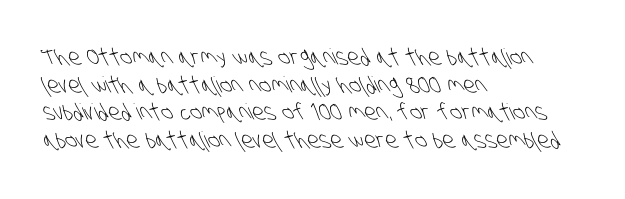
{"bold": "no", "underline": "no", "align": "left", "line_spacing": "normal", "line_spacing_ratio": 1.26, "letter_spacing": "normal", "letter_spacing_em": 0.0, "glyph_px": 22}
